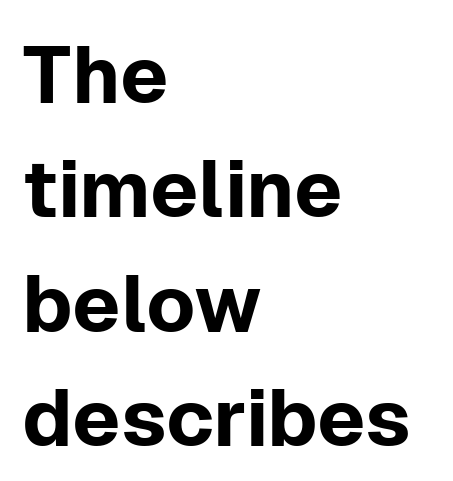
The axis of the letterforms is exactly vertical. Teacher's note: observe the even left margin — that is flush-left alignment. Nobody drew a line under any word here. Spacing verdict: proportional, widths tailored to each character. Horizontal bands of white between lines are of average thickness.
